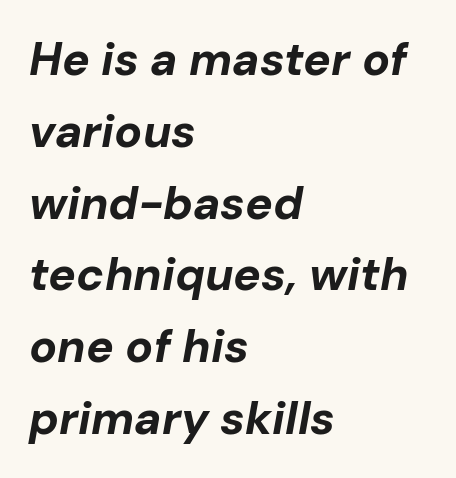
{"italic": "yes", "lean": "right", "slant_degrees": 10, "bold": "yes", "weight": "bold", "width": "normal", "stroke_contrast": "low", "x_height": "medium", "monospaced": "no", "underline": "no", "align": "left", "line_spacing": "normal", "line_spacing_ratio": 1.56, "letter_spacing": "normal", "letter_spacing_em": 0.0, "glyph_px": 46}
